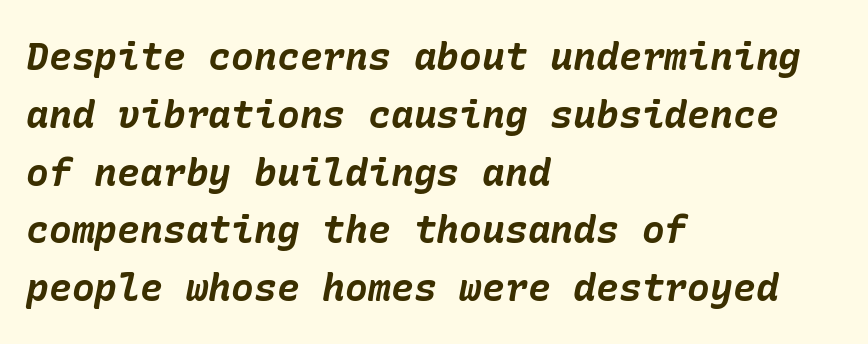
Q: Is the text bold? A: Yes.
Q: Is the text italic (slanted)? A: Yes, it leans right by about 10 degrees.
Q: Is the text underlined? A: No.
Q: How is the paragraph aligned? A: Left-aligned.
Q: Is the spacing between letters normal or unusually wide? A: Normal.
Q: Is the spacing between lines tight, normal or loose? A: Normal.
Q: Width (condensed, normal, or wide)? A: Normal.
Q: Stroke contrast? A: Low.
Q: x-height? A: Medium.
